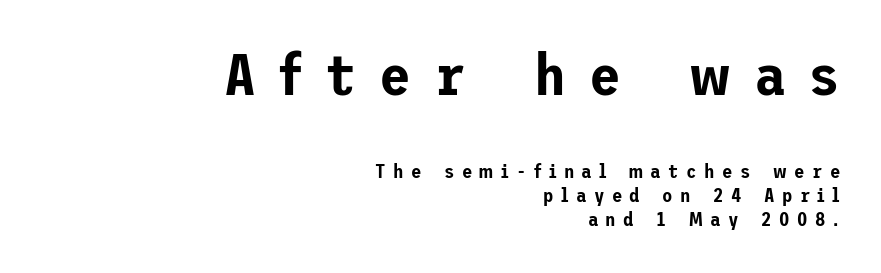
The image shows 58 px sans-serif type, upright; set right-aligned, normal line spacing (1.26x), unusually wide letter spacing (+0.39 em), not underlined; the first (top) block is 3.05x larger; low stroke contrast and a medium x-height.
